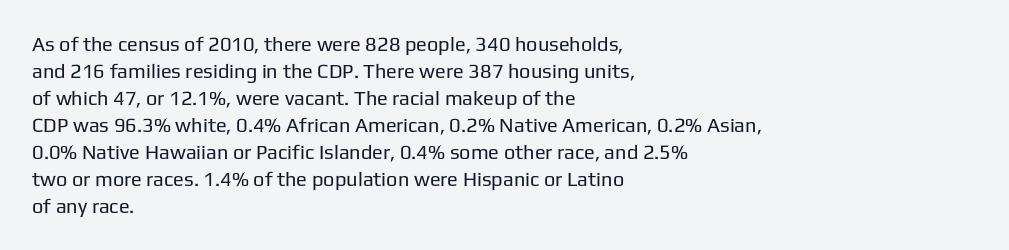
Q: Is the text bold? A: No.
Q: Is the text italic (slanted)? A: No, it is upright.
Q: Is the text underlined? A: No.
Q: How is the paragraph aligned? A: Left-aligned.
Q: Is the spacing between letters normal or unusually wide? A: Normal.
Q: Is the spacing between lines tight, normal or loose? A: Normal.
